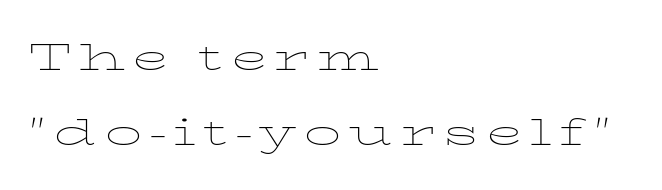
Counters stay open thanks to moderate or lighter strokes. Successive baselines arrive slowly, with a big drop between each. No word sits above an underline. Spacing verdict: proportional, widths tailored to each character. Italic: no, the glyphs are upright roman.
